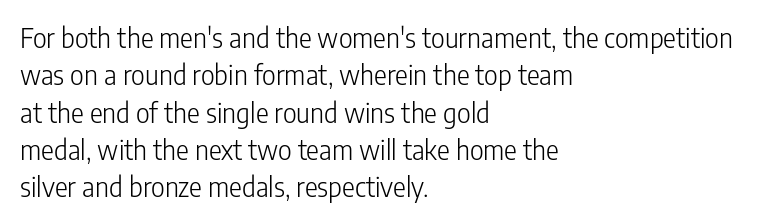
The image shows 27 px text type, upright; set left-aligned, normal line spacing (1.38x), normal letter spacing, not underlined.
